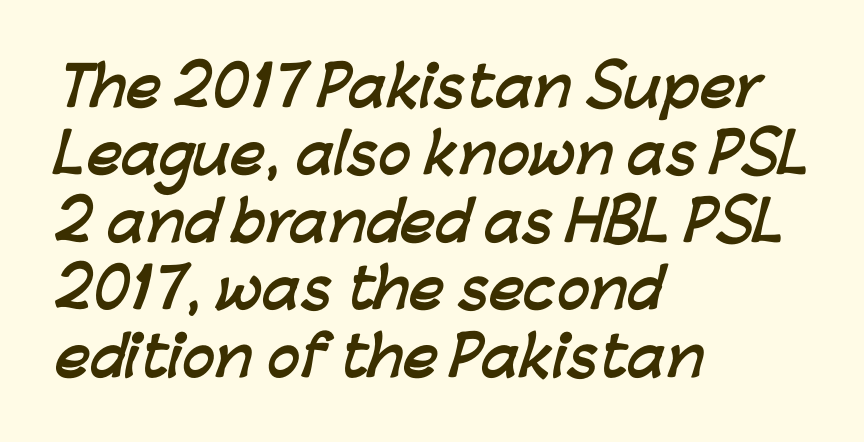
{"serif": "no", "bold": "yes", "weight": "semibold", "width": "normal", "stroke_contrast": "low", "x_height": "medium", "monospaced": "no", "underline": "no", "align": "left", "line_spacing": "normal", "line_spacing_ratio": 1.25, "letter_spacing": "normal", "letter_spacing_em": 0.0, "glyph_px": 54}
